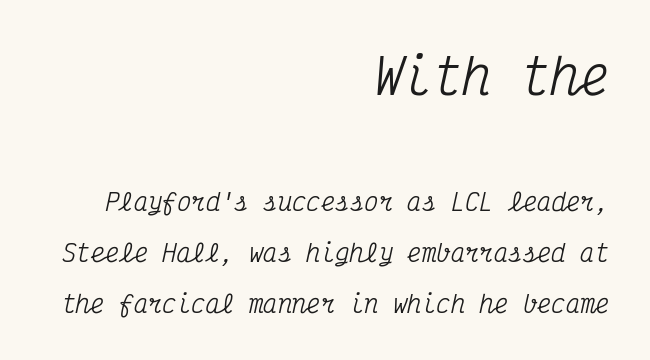
Q: Is the text italic (slanted)? A: Yes, it leans right by about 12 degrees.
Q: Is the typeface a serif or a sans-serif typeface? A: Serif.
Q: Is the text underlined? A: No.
Q: How is the paragraph aligned? A: Right-aligned.
Q: Is the spacing between letters normal or unusually wide? A: Normal.
Q: Is the spacing between lines tight, normal or loose? A: Loose.
Q: Which block of text is set in a larger size, the first (top) or the second (bottom)? A: The first (top) one.
Q: Width (condensed, normal, or wide)? A: Condensed.
Q: Stroke contrast? A: Medium.
Q: x-height? A: Medium.
Q: Monospaced? A: Yes.
